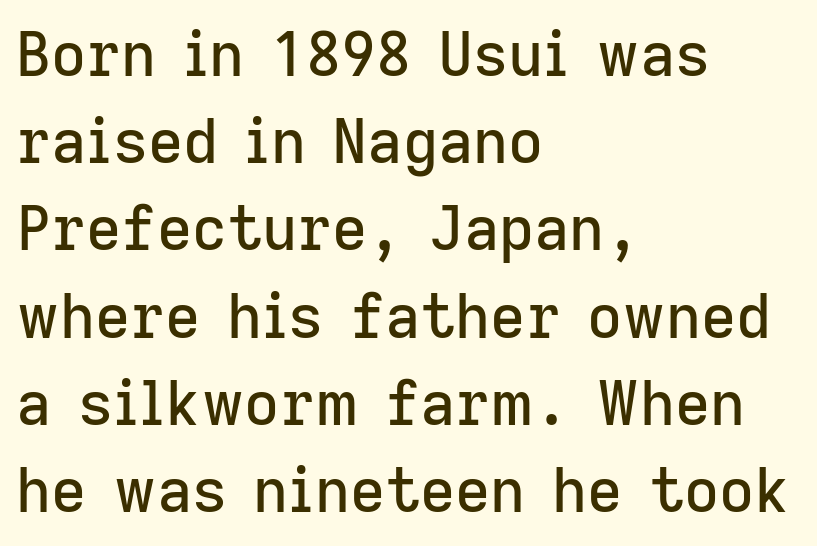
The image shows 61 px sans-serif type, upright; set left-aligned, normal line spacing (1.43x), normal letter spacing, not underlined; low stroke contrast and a medium x-height.
